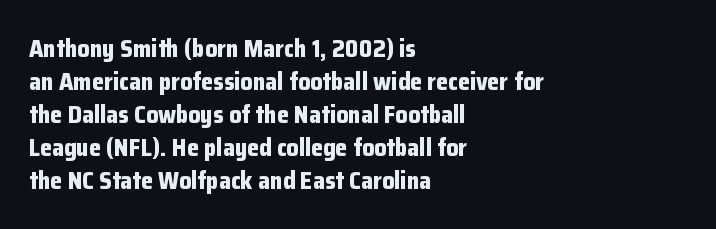
The image shows 24 px bold type, upright; set left-aligned, normal line spacing (1.37x), normal letter spacing, not underlined.
